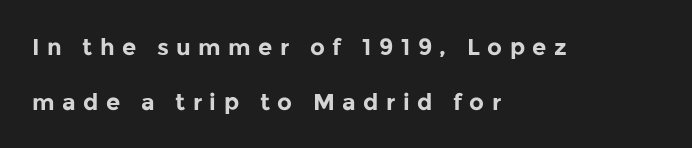
Check under the words: just untouched page. Words appear elongated and porous because spacing is wide. All the whitespace from short lines collects on the right. Typesetter's note: full bold, strokes at maximum text heaviness.
